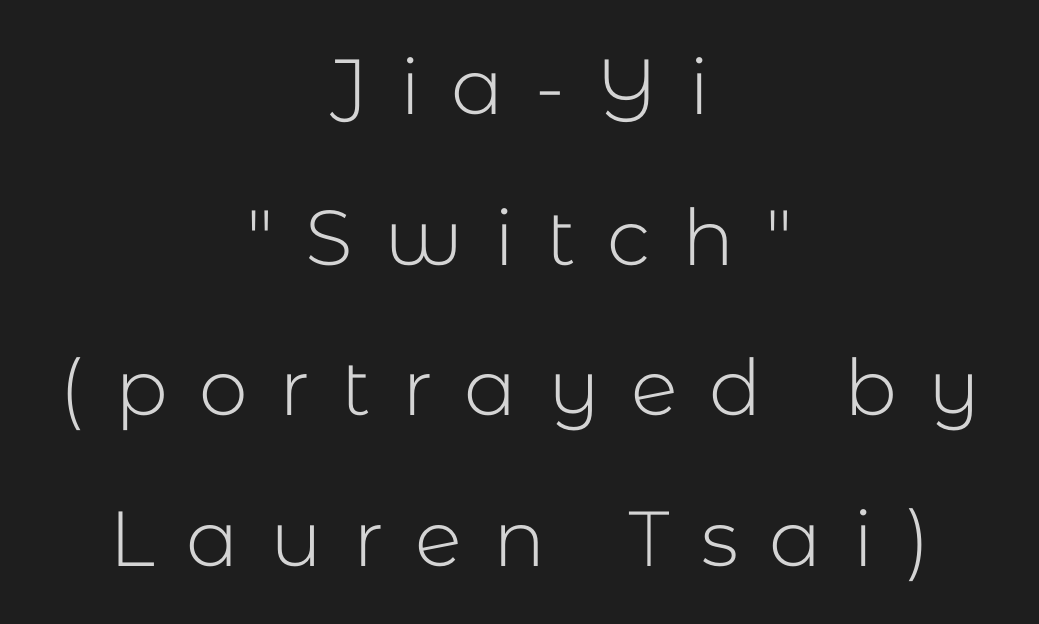
The image shows 78 px light sans-serif type, upright; set centered, loose line spacing (1.93x), unusually wide letter spacing (+0.4 em), not underlined; low stroke contrast and a medium x-height.
